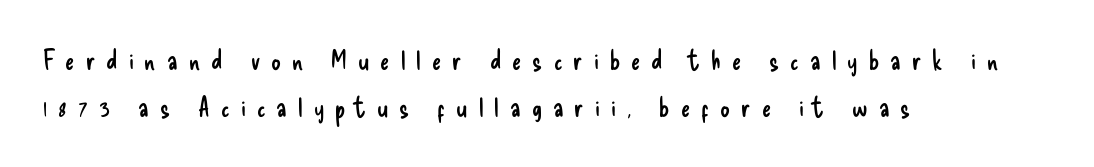
A typesetter would call this heavily tracked-out type. A classic flush-left, rag-right setting is used for this passage. This is roman type, the default non-slanted kind. The passage shown is not underscored anywhere. The weight tops out at a normal text grade.
